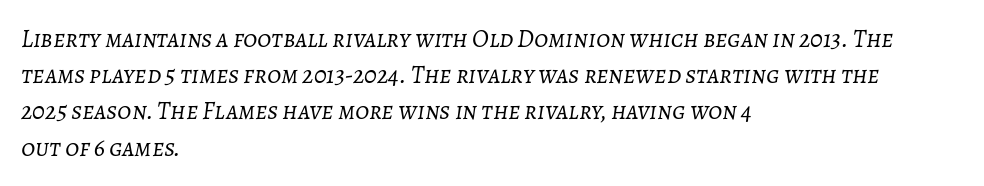
The image shows 25 px text type, italic (leaning right); set left-aligned, normal line spacing (1.45x), normal letter spacing, not underlined.
